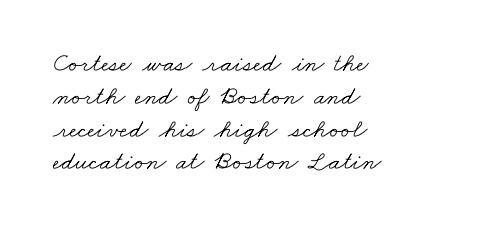
{"bold": "no", "underline": "no", "align": "left", "line_spacing": "normal", "line_spacing_ratio": 1.26, "letter_spacing": "normal", "letter_spacing_em": 0.0, "glyph_px": 26}
